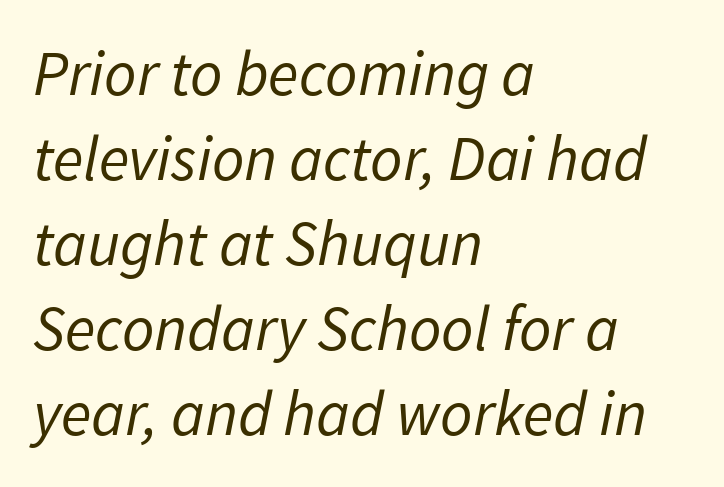
Leading matches the norm, producing a regular column. The text carries the slant typical of an italic or oblique font. The passage shown is typed in a proportional face where columns would drift. No heavy texture on the line: the type isn't bold.
